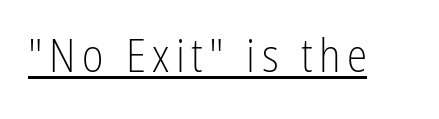
No feet cap the strokes, marking this as sans-serif type. Check the space under the baseline: a stroke is drawn there. The font's upright variant was chosen for this text. Is this a fixed-width face? No — the glyphs have proportional, varying widths. Stroke mass is kept to a normal reading level or below.
